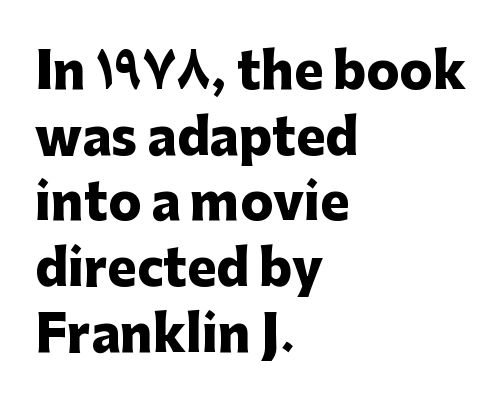
The image shows 49 px heavy sans-serif type, upright; set left-aligned, normal line spacing (1.34x), normal letter spacing, not underlined; low stroke contrast and a medium x-height.
